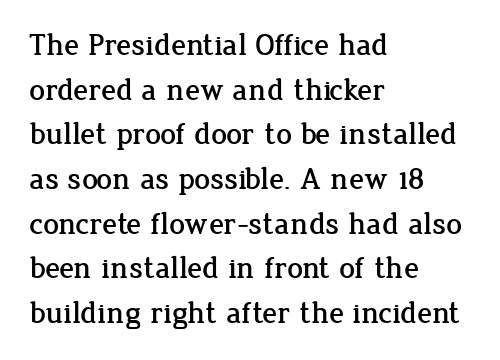
{"serif": "yes", "italic": "no", "width": "normal", "stroke_contrast": "low", "x_height": "medium", "monospaced": "no", "underline": "no", "align": "left", "line_spacing": "normal", "line_spacing_ratio": 1.44, "letter_spacing": "normal", "letter_spacing_em": 0.0, "glyph_px": 31}
